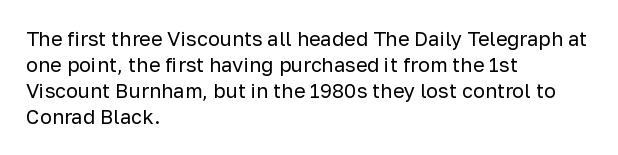
The image shows 20 px text type, upright; set left-aligned, normal line spacing (1.3x), normal letter spacing, not underlined.
